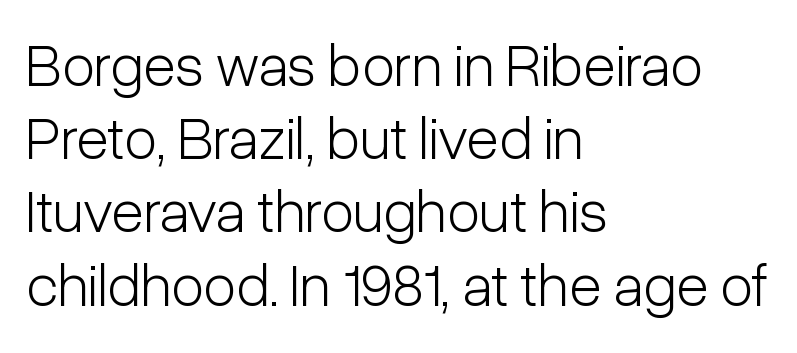
Q: Is the text bold? A: No.
Q: Is the text italic (slanted)? A: No, it is upright.
Q: Is the typeface a serif or a sans-serif typeface? A: Sans-serif.
Q: Is the text underlined? A: No.
Q: How is the paragraph aligned? A: Left-aligned.
Q: Is the spacing between letters normal or unusually wide? A: Normal.
Q: Width (condensed, normal, or wide)? A: Condensed.
Q: Stroke contrast? A: Low.
Q: x-height? A: Medium.
Q: Monospaced? A: No.
